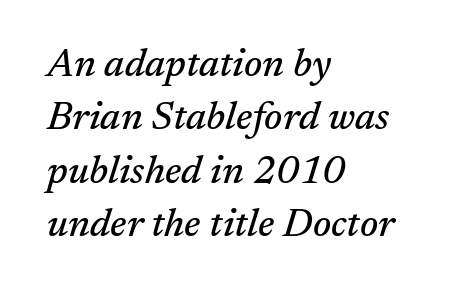
The designer left line spacing at the default. The rendering keeps characters at their native spacing. Is this a sans? No — the strokes have serifs. Visually the block forms a straight wall on the left and a jagged coastline on the right. Note the varied advance widths — an 'i' is clearly narrower than an 'm'. The strip under each line holds only bare page.
